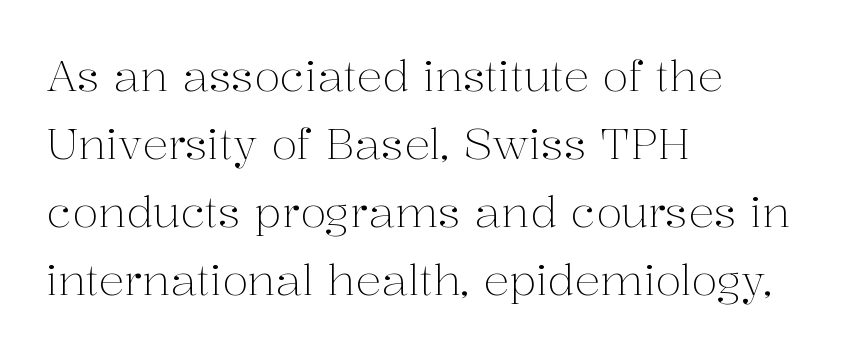
Q: Is the text bold? A: No.
Q: Is the text italic (slanted)? A: No, it is upright.
Q: Is the typeface a serif or a sans-serif typeface? A: Serif.
Q: Is the text underlined? A: No.
Q: How is the paragraph aligned? A: Left-aligned.
Q: Is the spacing between letters normal or unusually wide? A: Normal.
Q: Is the spacing between lines tight, normal or loose? A: Normal.
Q: Width (condensed, normal, or wide)? A: Normal.
Q: Stroke contrast? A: Medium.
Q: x-height? A: Medium.
Q: Monospaced? A: No.
